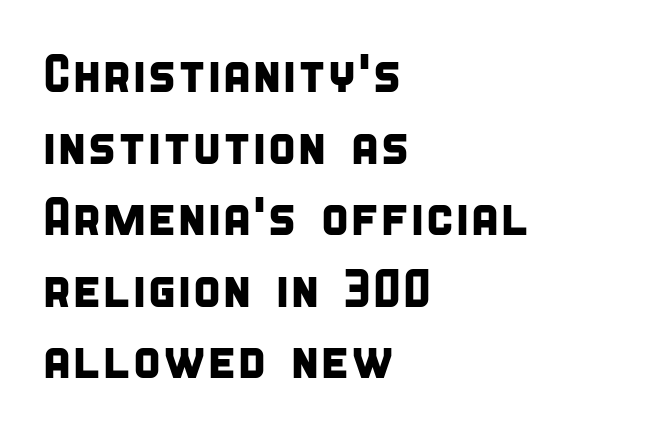
{"serif": "no", "width": "condensed", "stroke_contrast": "low", "x_height": "large", "monospaced": "no", "underline": "no", "align": "left", "line_spacing": "normal", "line_spacing_ratio": 1.35, "letter_spacing": "normal", "letter_spacing_em": 0.0, "glyph_px": 53}
